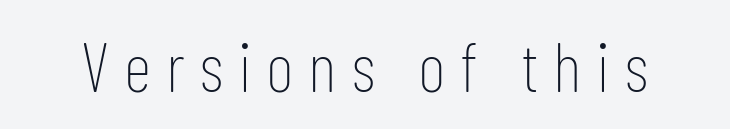
{"serif": "no", "italic": "no", "bold": "no", "weight": "thin", "width": "condensed", "stroke_contrast": "low", "x_height": "medium", "monospaced": "no", "underline": "no", "letter_spacing": "wide", "letter_spacing_em": 0.21, "glyph_px": 69}
